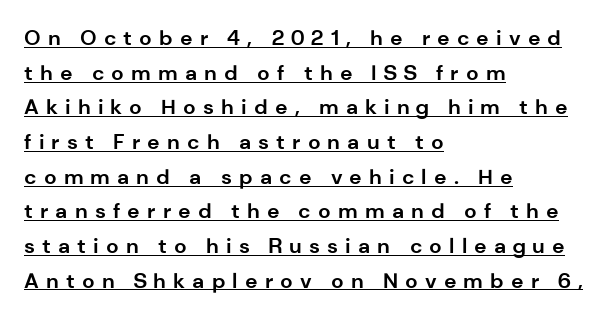
Line beginnings align vertically; line endings do not. Glyph-to-glyph distance is far greater than everyday printed text. Its strokes are broad and dark, the hallmark of bold type. Nope, not italic — everything's standing straight. A typesetter would call this leading conventional body-copy spacing. Notice how a bar underscores the lettering throughout.
